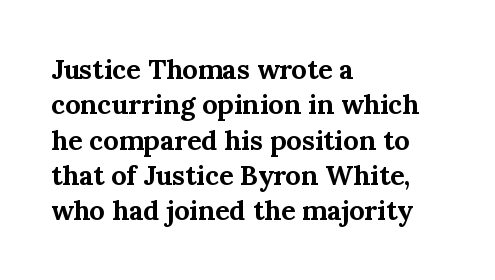
A clean baseline with only descenders dipping below it. These lines stack with their left ends in a neat column. Regular leading. Pretty heavy lettering here — definitely bold. Does extra space separate the letters? No, they use regular spacing.
